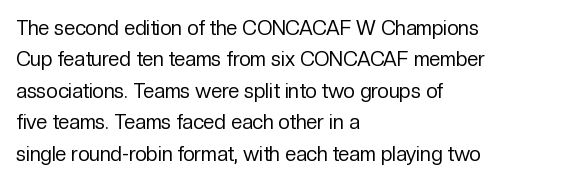
Line spacing here is normal. A typesetter would mark this as roman, not italic. The specimen omits any rule beneath the text block's lines. The rag falls on the right side of this text block. The characters are drawn with everyday or finer stroke widths.
